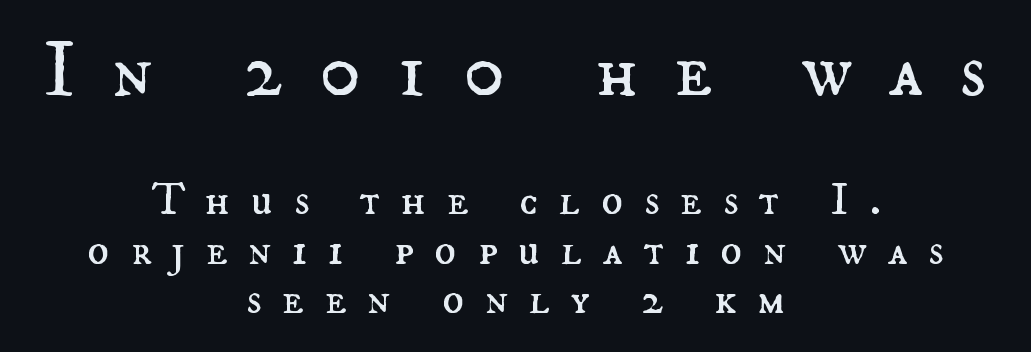
{"italic": "no", "bold": "no", "weight": "regular", "width": "normal", "stroke_contrast": "medium", "x_height": "small", "monospaced": "no", "underline": "no", "align": "center", "line_spacing": "tight", "line_spacing_ratio": 1.1, "letter_spacing": "wide", "letter_spacing_em": 0.46, "larger_block": "first", "size_ratio": 1.76, "glyph_px": 79}
